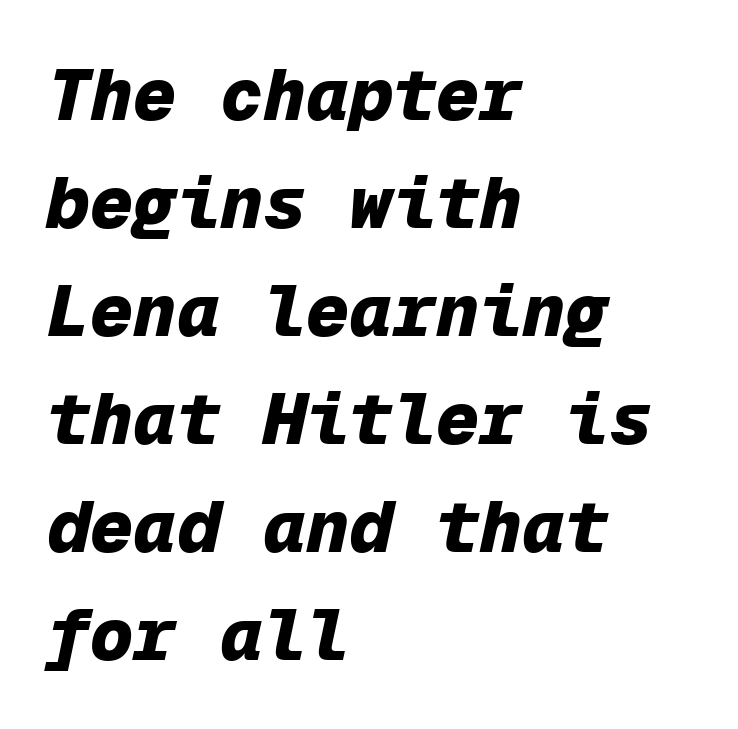
The image shows 72 px heavy type, italic (leaning right), monospaced; set left-aligned, normal line spacing (1.5x), normal letter spacing, not underlined; low stroke contrast and a medium x-height.
